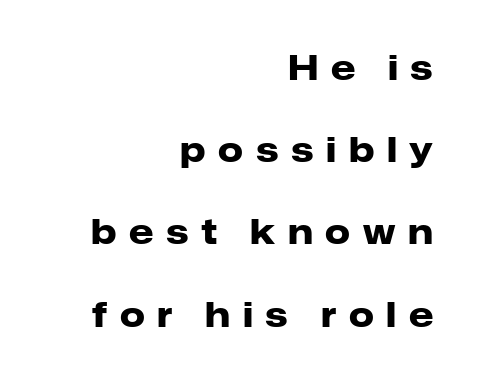
The image shows 35 px heavy sans-serif type, upright; set right-aligned, loose line spacing (2.35x), unusually wide letter spacing (+0.36 em), not underlined; low stroke contrast and a medium x-height.
